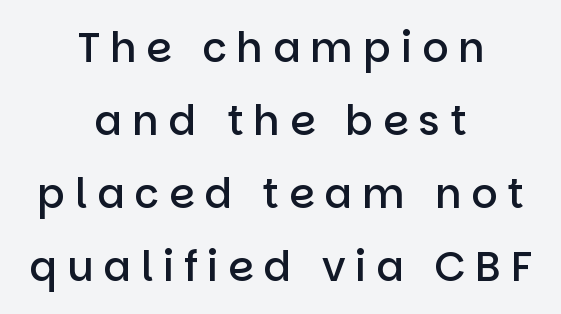
{"serif": "no", "italic": "no", "bold": "semi", "weight": "semibold", "width": "normal", "stroke_contrast": "low", "x_height": "large", "monospaced": "no", "underline": "no", "align": "center", "line_spacing_ratio": 1.78, "letter_spacing": "wide", "letter_spacing_em": 0.24, "glyph_px": 41}
